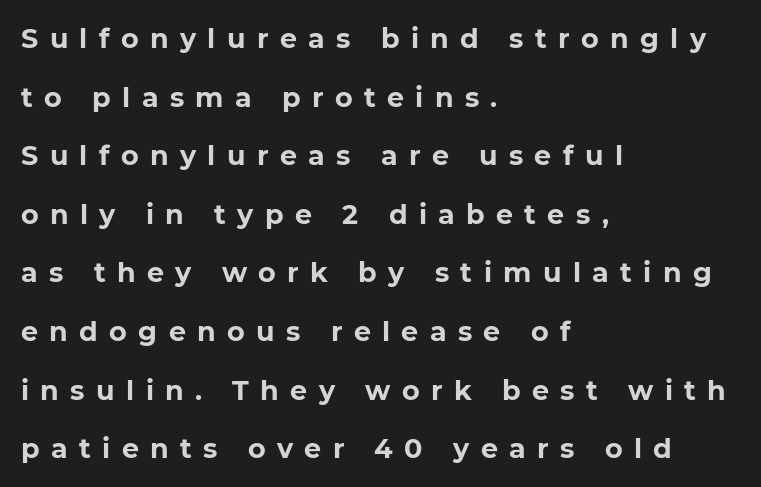
Q: Is the text bold? A: Yes.
Q: Is the text underlined? A: No.
Q: How is the paragraph aligned? A: Left-aligned.
Q: Is the spacing between letters normal or unusually wide? A: Unusually wide.
Q: Is the spacing between lines tight, normal or loose? A: Loose.
